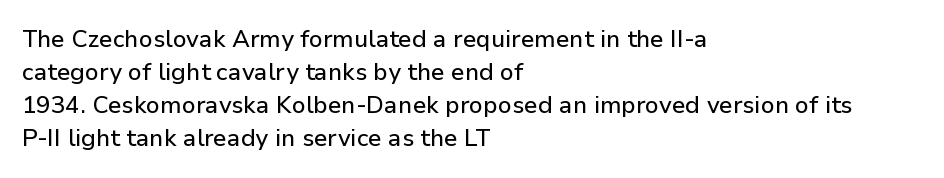
{"italic": "no", "underline": "no", "align": "left", "line_spacing": "normal", "line_spacing_ratio": 1.38, "letter_spacing": "normal", "letter_spacing_em": 0.0, "glyph_px": 24}
